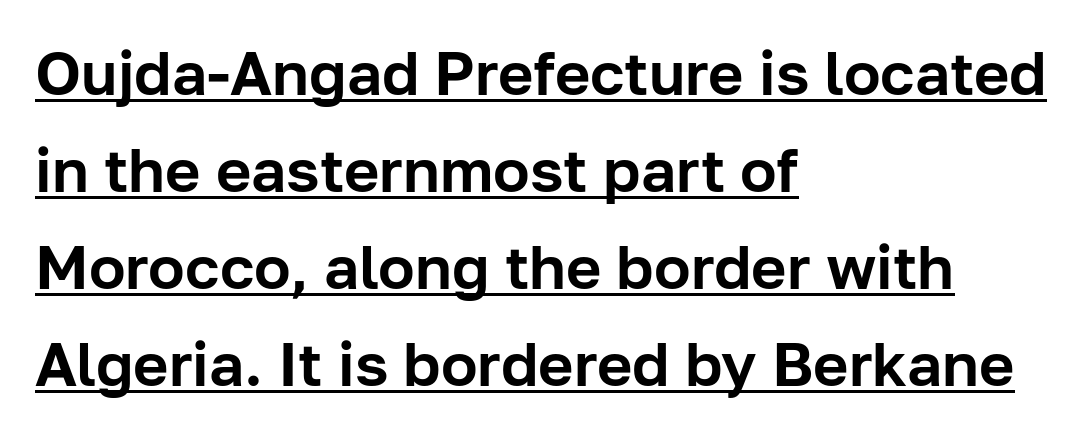
Nothing sits at the stroke ends, so this counts as sans-serif. Do the characters align in a grid? No, the font is proportional. Regarding leading, the lines here are spaced in the standard way. Alignment: flush left. The passage shown has conventional tracking throughout.
